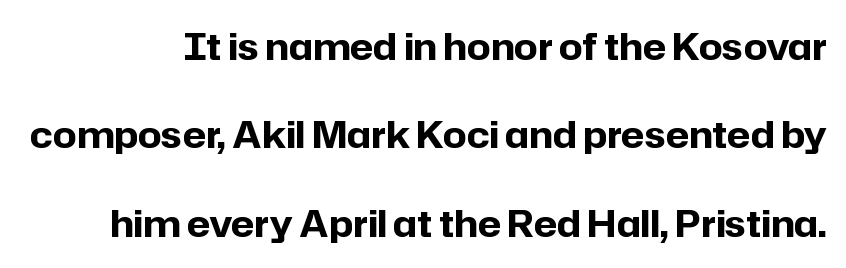
The image shows 37 px bold sans-serif type, upright; set loose line spacing (2.39x), normal letter spacing, not underlined; low stroke contrast and a medium x-height.
